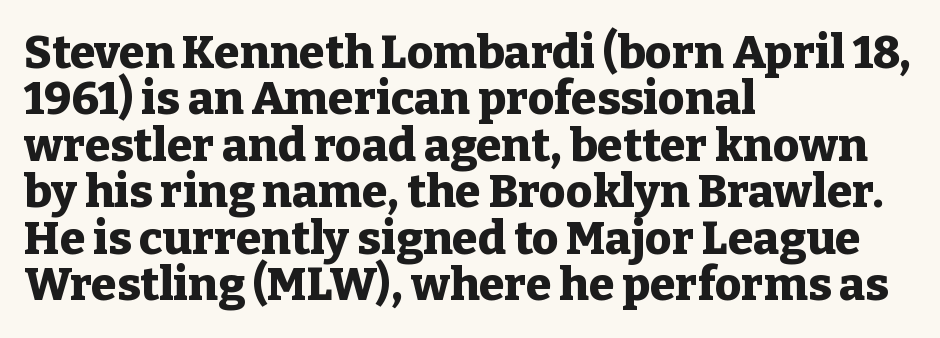
Q: Is the text bold? A: Yes.
Q: Is the text italic (slanted)? A: No, it is upright.
Q: Is the typeface a serif or a sans-serif typeface? A: Serif.
Q: Is the text underlined? A: No.
Q: How is the paragraph aligned? A: Left-aligned.
Q: Is the spacing between letters normal or unusually wide? A: Normal.
Q: Is the spacing between lines tight, normal or loose? A: Tight.
Q: Width (condensed, normal, or wide)? A: Normal.
Q: Stroke contrast? A: Low.
Q: x-height? A: Medium.
Q: Monospaced? A: No.
